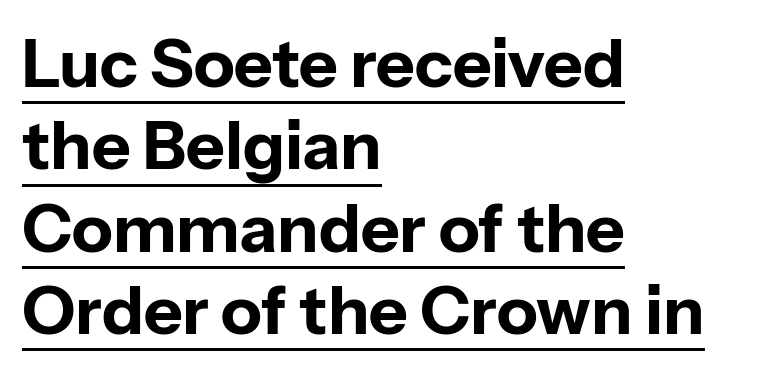
Q: Is the text bold? A: Yes.
Q: Is the text italic (slanted)? A: No, it is upright.
Q: Is the typeface a serif or a sans-serif typeface? A: Sans-serif.
Q: Is the text underlined? A: Yes.
Q: How is the paragraph aligned? A: Left-aligned.
Q: Is the spacing between letters normal or unusually wide? A: Normal.
Q: Width (condensed, normal, or wide)? A: Normal.
Q: Stroke contrast? A: Low.
Q: x-height? A: Medium.
Q: Monospaced? A: No.
